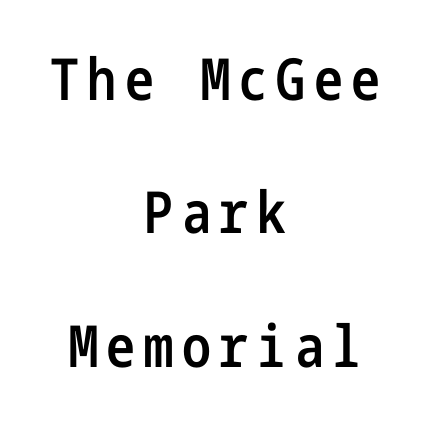
{"serif": "no", "italic": "no", "bold": "semi", "weight": "semibold", "width": "condensed", "stroke_contrast": "low", "x_height": "medium", "underline": "no", "align": "center", "line_spacing": "loose", "line_spacing_ratio": 2.3, "glyph_px": 58}
